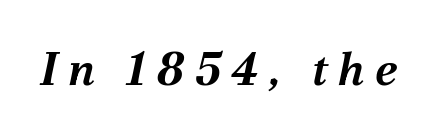
Every letter is thick-stroked: bold, no question. Only glyphs here, with clear space below each row. The letters advance in unequal steps, a hallmark of proportional type. The line texture is sparse and dotted thanks to wide tracking.
